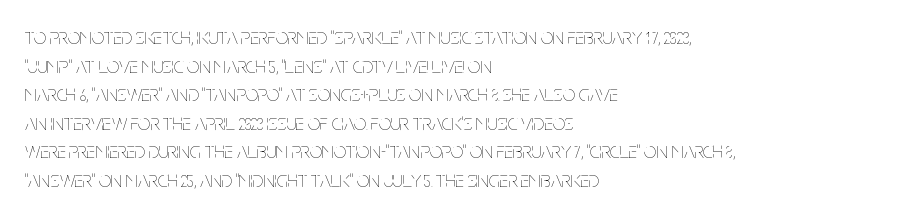
Check the space under the baseline: it is left empty. Characters follow at the spacing the type designer built in. These glyphs show unthickened strokes, regular width or finer. This is the regular roman posture of the typeface. A typesetter would call this leading conventional body-copy spacing. The compositor pushed each line to the left boundary.
